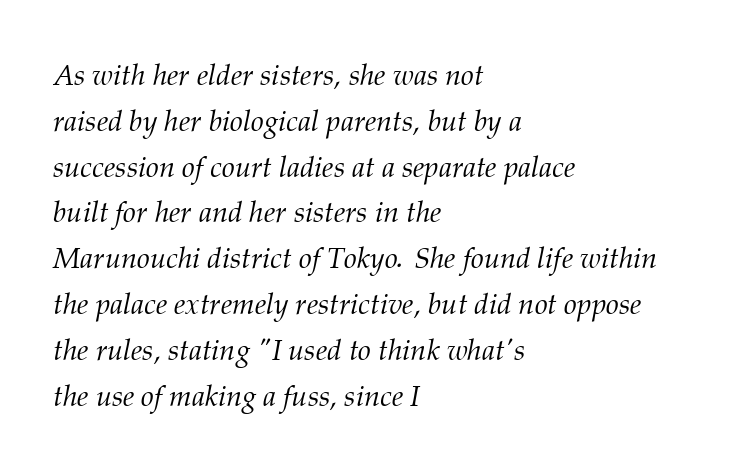
The passage shown has conventional tracking throughout. Descenders hang freely into open space. Is this a sans? No — the strokes have serifs. You can tell it's italic because the verticals aren't actually vertical. Normally led — the rows are evenly, conventionally spaced.
